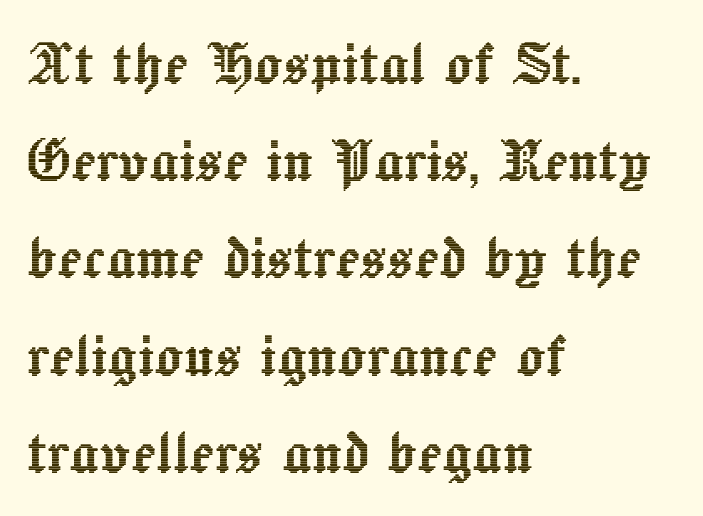
The image shows 72 px text type, upright; set left-aligned, normal line spacing (1.35x), normal letter spacing, not underlined; a medium x-height.
